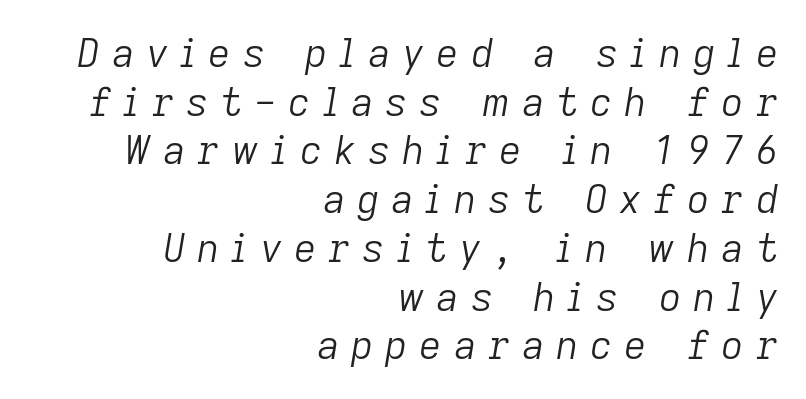
Q: Is the text bold? A: No.
Q: Is the text italic (slanted)? A: Yes, it leans right by about 9 degrees.
Q: Is the text underlined? A: No.
Q: How is the paragraph aligned? A: Right-aligned.
Q: Is the spacing between letters normal or unusually wide? A: Unusually wide.
Q: Is the spacing between lines tight, normal or loose? A: Normal.
Q: Width (condensed, normal, or wide)? A: Normal.
Q: Stroke contrast? A: Low.
Q: x-height? A: Medium.
Q: Monospaced? A: No.
